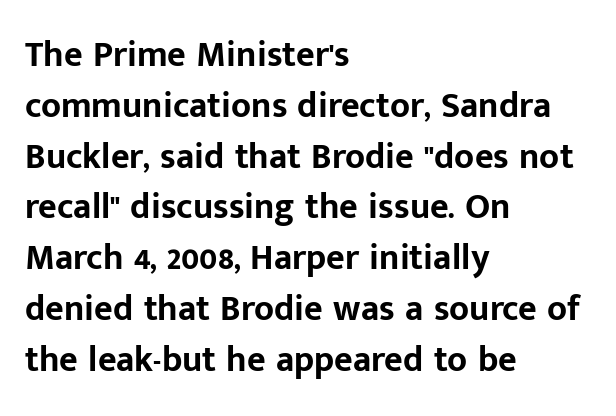
Q: Is the text bold? A: Yes.
Q: Is the text italic (slanted)? A: No, it is upright.
Q: Is the typeface a serif or a sans-serif typeface? A: Sans-serif.
Q: Is the text underlined? A: No.
Q: How is the paragraph aligned? A: Left-aligned.
Q: Is the spacing between letters normal or unusually wide? A: Normal.
Q: Is the spacing between lines tight, normal or loose? A: Normal.
Q: Width (condensed, normal, or wide)? A: Normal.
Q: Stroke contrast? A: Low.
Q: x-height? A: Medium.
Q: Monospaced? A: No.
